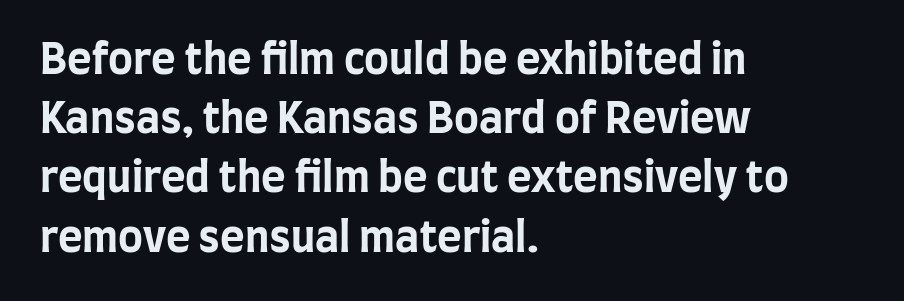
Check under the words: just untouched page. A dark, heavy texture on the line: the type is bold. Does the copy run flush right? No — it runs flush left. The block of text has a typical density, with ordinary space between rows.
